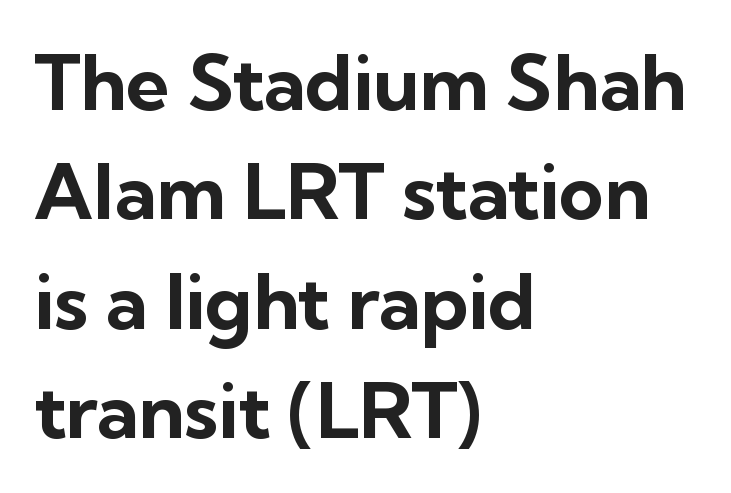
{"serif": "no", "italic": "no", "bold": "yes", "weight": "bold", "width": "normal", "stroke_contrast": "low", "x_height": "medium", "monospaced": "no", "underline": "no", "align": "left", "line_spacing": "normal", "line_spacing_ratio": 1.42, "letter_spacing": "normal", "letter_spacing_em": 0.0, "glyph_px": 77}
